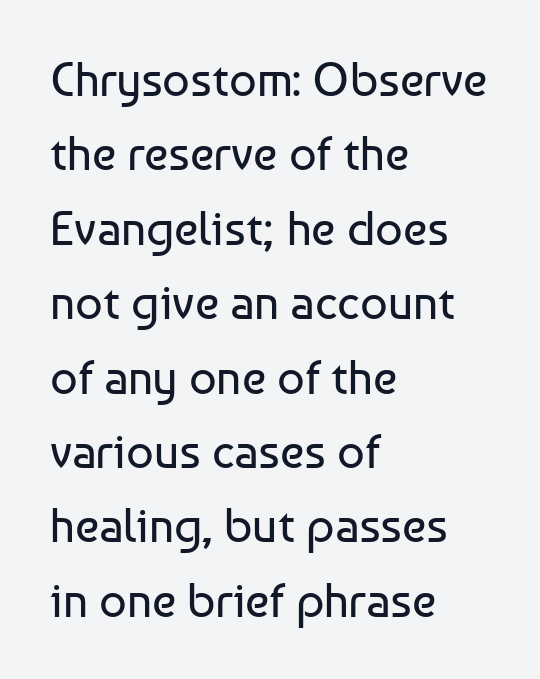
What kind of face is this? One without serifs — a sans. How would I describe the line gaps? Plain and ordinary. Tracking here is standard; glyphs follow each other at the usual distance. No extra ink here — the face is not bold. Nope, not italic — everything's standing straight. These lines are rendered in a variable-pitch font.
